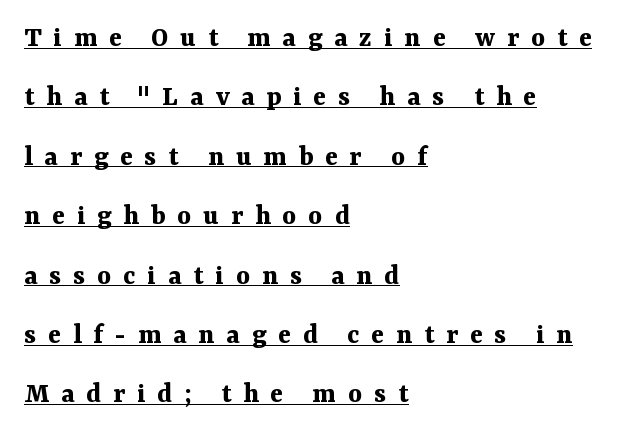
The image shows 30 px bold serif type, upright; set left-aligned, loose line spacing (1.98x), unusually wide letter spacing (+0.39 em), underlined; medium stroke contrast and a medium x-height.
